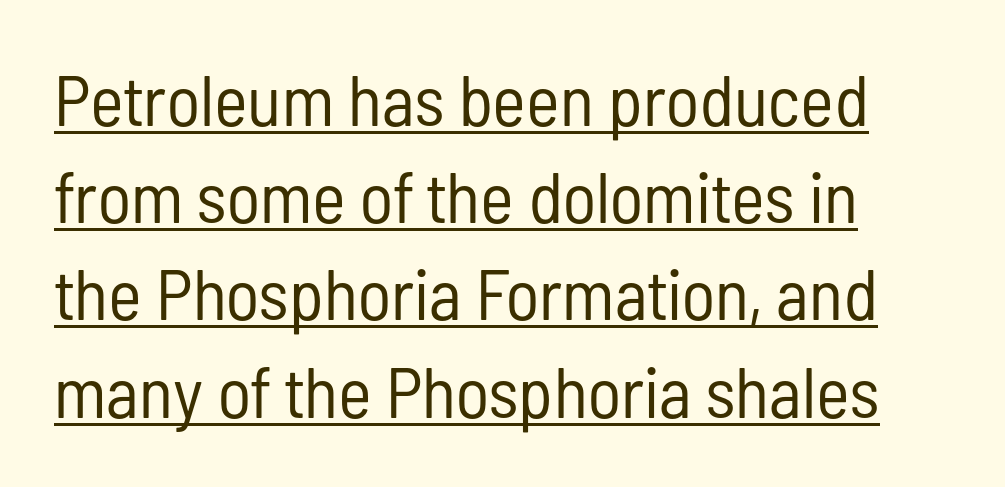
Q: Is the text bold? A: No.
Q: Is the text italic (slanted)? A: No, it is upright.
Q: Is the typeface a serif or a sans-serif typeface? A: Sans-serif.
Q: Is the text underlined? A: Yes.
Q: How is the paragraph aligned? A: Left-aligned.
Q: Is the spacing between letters normal or unusually wide? A: Normal.
Q: Is the spacing between lines tight, normal or loose? A: Normal.
Q: Width (condensed, normal, or wide)? A: Condensed.
Q: Stroke contrast? A: Low.
Q: x-height? A: Medium.
Q: Monospaced? A: No.
